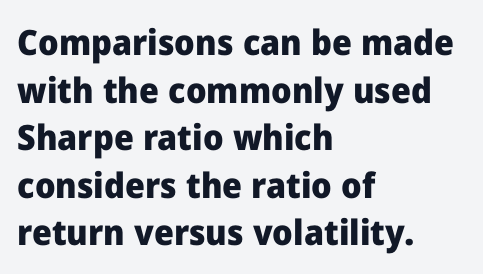
{"serif": "no", "italic": "no", "bold": "yes", "weight": "heavy", "width": "normal", "stroke_contrast": "low", "x_height": "medium", "monospaced": "no", "underline": "no", "align": "left", "line_spacing": "normal", "line_spacing_ratio": 1.36, "letter_spacing": "normal", "letter_spacing_em": 0.0, "glyph_px": 35}
